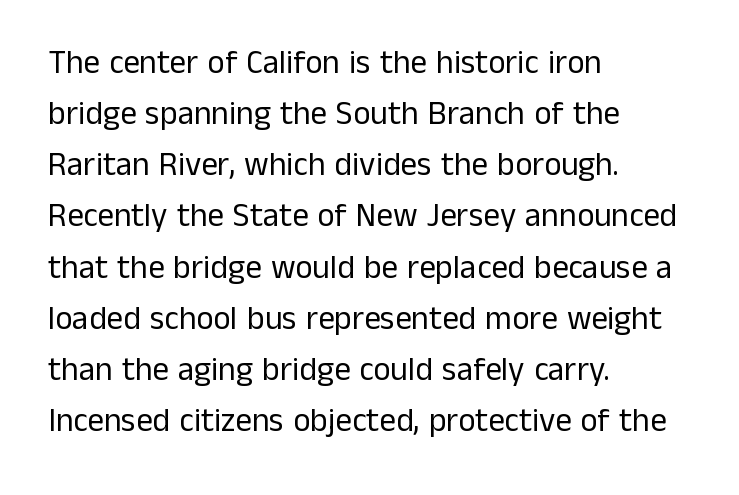
The image shows 33 px regular-weight sans-serif type, upright; set left-aligned, normal line spacing (1.55x), normal letter spacing, not underlined; low stroke contrast and a medium x-height.
